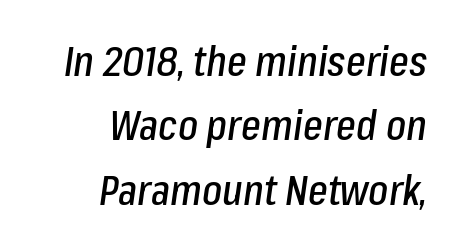
Q: Is the text italic (slanted)? A: Yes, it leans right by about 8 degrees.
Q: Is the text underlined? A: No.
Q: How is the paragraph aligned? A: Right-aligned.
Q: Is the spacing between letters normal or unusually wide? A: Normal.
Q: Is the spacing between lines tight, normal or loose? A: Normal.
Q: Width (condensed, normal, or wide)? A: Condensed.
Q: Stroke contrast? A: Low.
Q: x-height? A: Medium.
Q: Monospaced? A: No.
